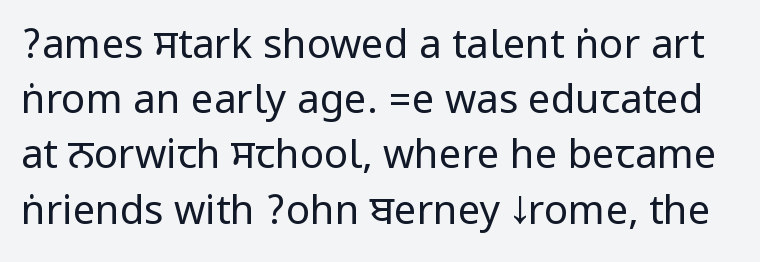
Q: Is the text bold? A: No.
Q: Is the text italic (slanted)? A: No, it is upright.
Q: Is the typeface a serif or a sans-serif typeface? A: Sans-serif.
Q: Is the text underlined? A: No.
Q: Is the spacing between letters normal or unusually wide? A: Normal.
Q: Is the spacing between lines tight, normal or loose? A: Normal.
Q: Width (condensed, normal, or wide)? A: Condensed.
Q: Stroke contrast? A: Low.
